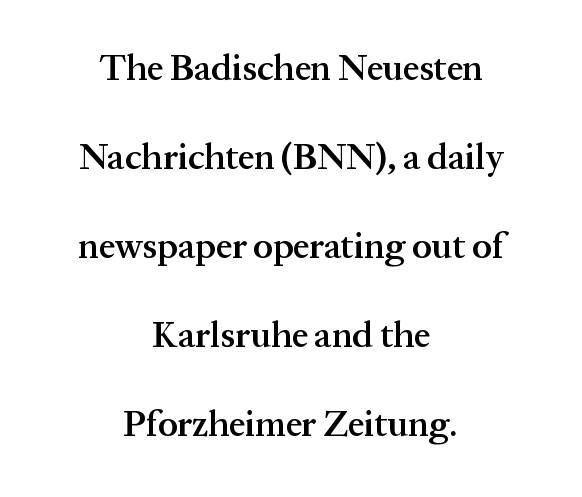
The image shows 36 px semibold serif type, upright; set centered, loose line spacing (2.47x), normal letter spacing, not underlined; medium stroke contrast and a medium x-height.
